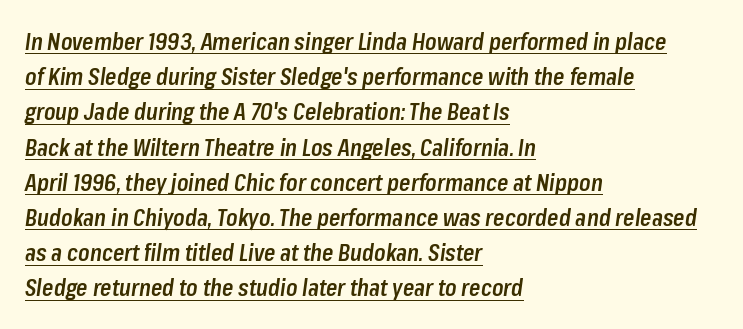
Q: Is the text bold? A: Semi-bold.
Q: Is the text italic (slanted)? A: Yes, it leans right by about 8 degrees.
Q: Is the text underlined? A: Yes.
Q: How is the paragraph aligned? A: Left-aligned.
Q: Is the spacing between letters normal or unusually wide? A: Normal.
Q: Is the spacing between lines tight, normal or loose? A: Normal.
